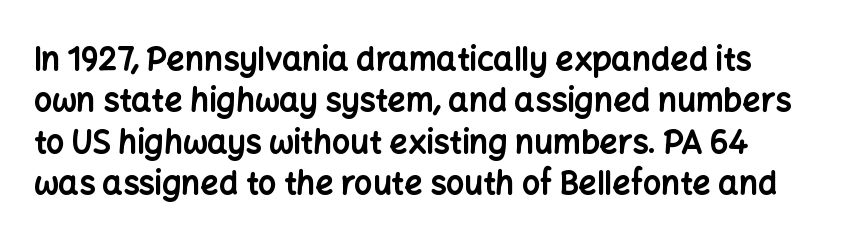
{"serif": "no", "italic": "no", "bold": "yes", "weight": "bold", "width": "normal", "stroke_contrast": "low", "x_height": "medium", "monospaced": "no", "underline": "no", "line_spacing": "normal", "line_spacing_ratio": 1.29, "letter_spacing": "normal", "letter_spacing_em": 0.0, "glyph_px": 32}
